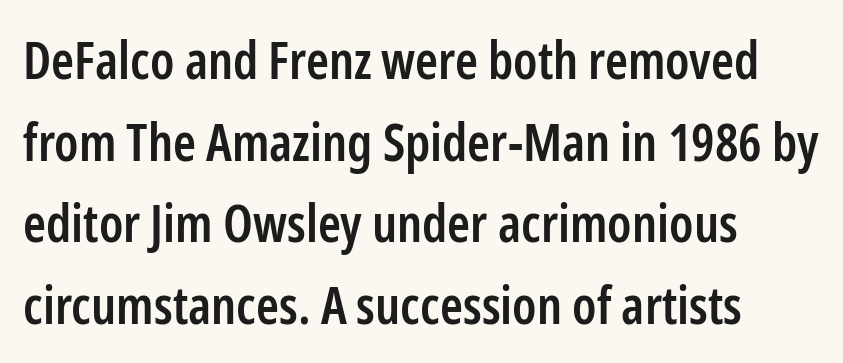
Look at the stroke-to-counter ratio: somewhat heavy, a semibold. Line beginnings align vertically; line endings do not. Vertically, the passage feels balanced, rows spaced as you'd expect. Here the designer chose a conventional face with non-uniform glyph widths. The letters stand straight up with perfectly vertical stems.
